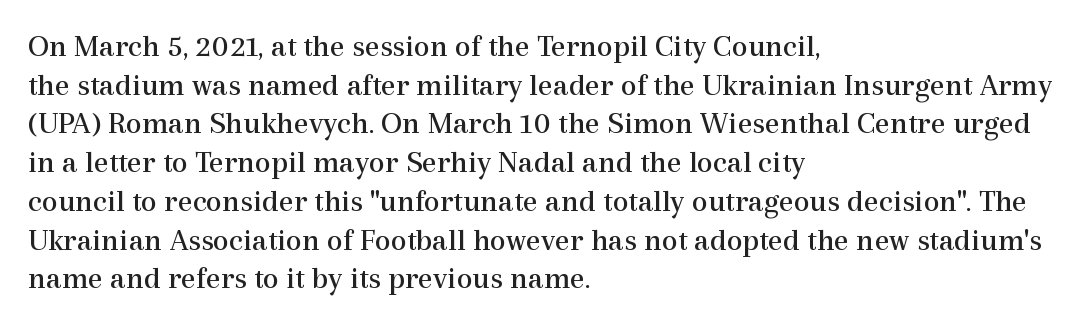
The image shows 32 px regular-weight serif type, upright; set left-aligned, line spacing 1.21x, normal letter spacing, not underlined; a medium x-height.
